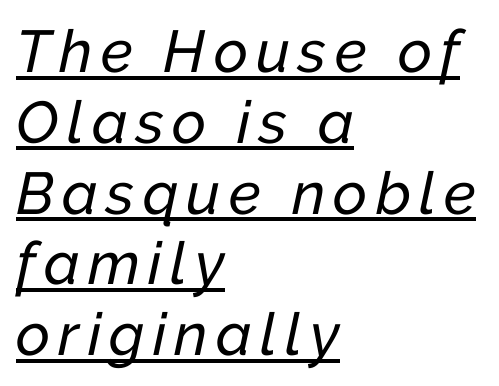
The image shows 59 px text type, italic (leaning right); set left-aligned, line spacing 1.2x, underlined; low stroke contrast and a medium x-height.
